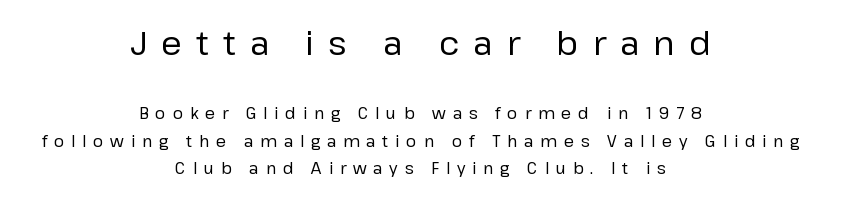
The area under the type is left untouched. The passage shown is typed in a proportional face where columns would drift. The type is letterspaced generously, with wide tracking. Layout note: lines centered.
